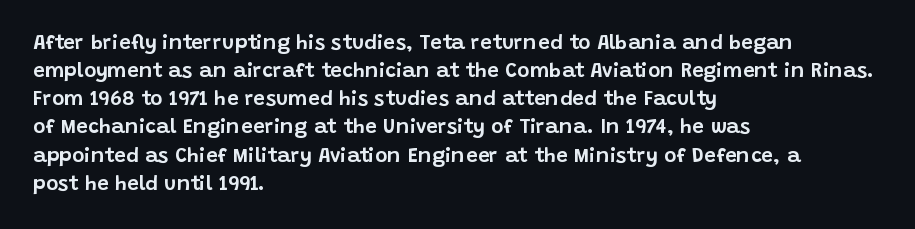
Teacher's note: observe the even left margin — that is flush-left alignment. No italicization has been applied; the sample stays upright. Clear beneath every line of the passage. Honestly, the letter spacing is just normal — you wouldn't notice it. A typesetter would call this leading conventional body-copy spacing.
